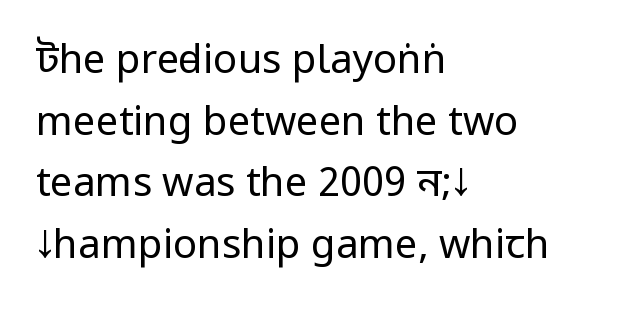
Q: Is the text bold? A: No.
Q: Is the text italic (slanted)? A: No, it is upright.
Q: Is the typeface a serif or a sans-serif typeface? A: Sans-serif.
Q: Is the text underlined? A: No.
Q: How is the paragraph aligned? A: Left-aligned.
Q: Is the spacing between letters normal or unusually wide? A: Normal.
Q: Is the spacing between lines tight, normal or loose? A: Normal.
Q: Width (condensed, normal, or wide)? A: Condensed.
Q: Stroke contrast? A: Low.
